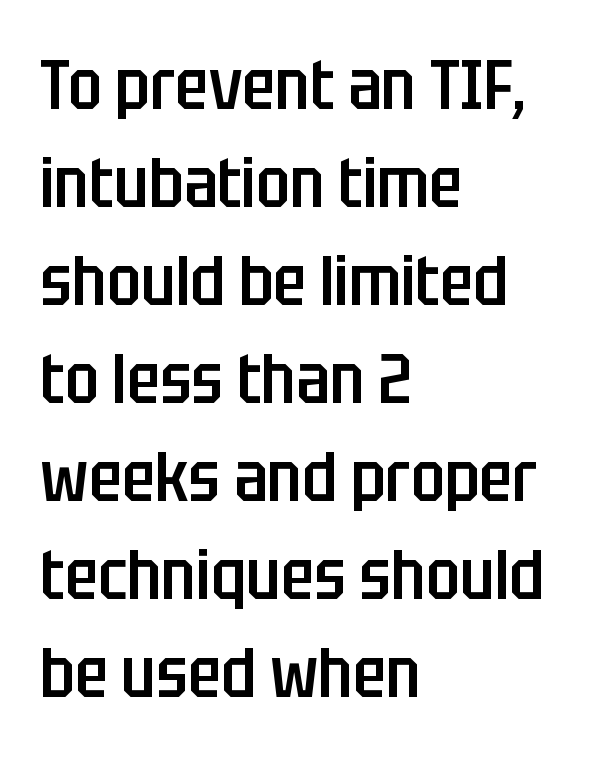
The image shows 69 px semibold, condensed sans-serif type, upright; set left-aligned, normal line spacing (1.42x), normal letter spacing, not underlined; low stroke contrast and a large x-height.
